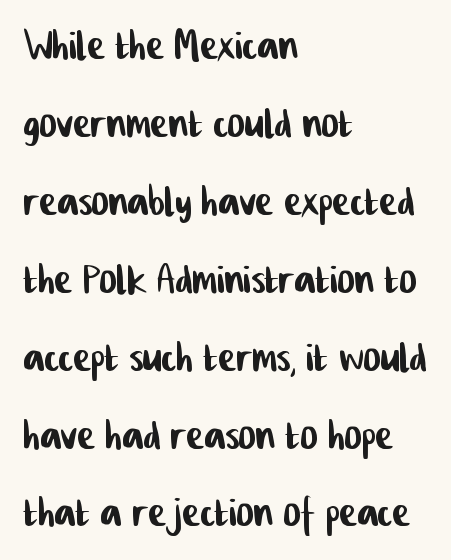
The foot of each line stays bare and open. The passage shown is typed in a proportional face where columns would drift. This rendering employs a face without finishing strokes, i.e., a sans-serif. Students, observe: this is what conventionally led text looks like. Look at the tracking — it's just the regular setting, nothing added. Caption: multi-line text, flush left, ragged right.
